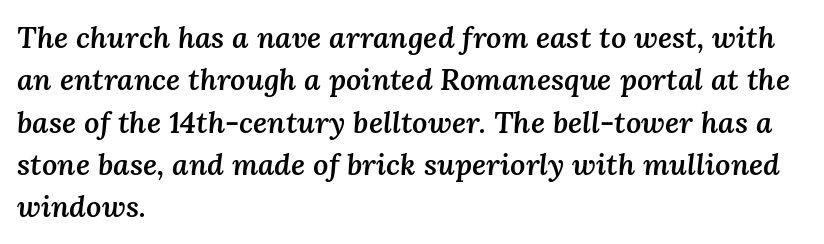
{"italic": "yes", "lean": "right", "slant_degrees": 3, "bold": "semi", "weight": "semibold", "width": "normal", "stroke_contrast": "medium", "x_height": "medium", "monospaced": "no", "underline": "no", "align": "left", "line_spacing": "normal", "line_spacing_ratio": 1.41, "letter_spacing": "normal", "letter_spacing_em": 0.0, "glyph_px": 30}
